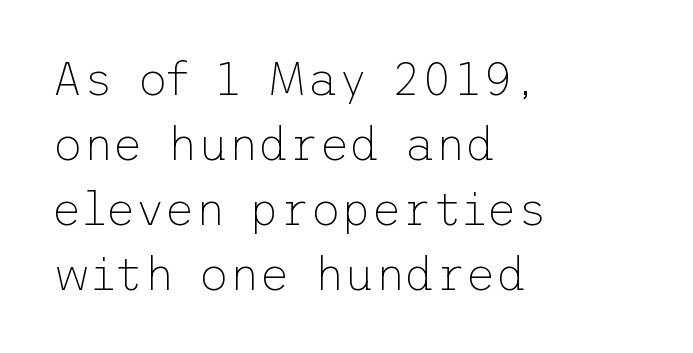
Does extra space separate the letters? No, they use regular spacing. A typesetter would mark this as roman, not italic. This rendering features lettering with no underline. Leading: standard.
